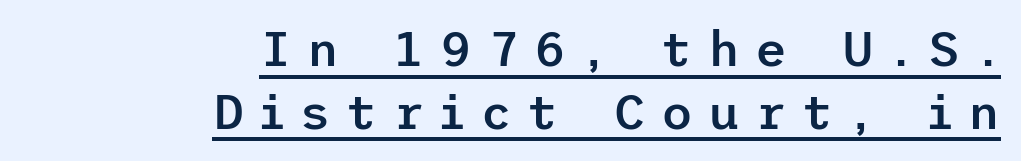
The image shows 49 px semibold sans-serif type, upright; set right-aligned, normal line spacing (1.28x), unusually wide letter spacing (+0.31 em), underlined; low stroke contrast and a medium x-height.
